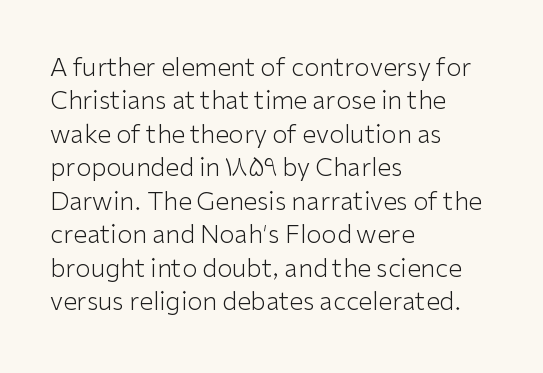
Q: Is the text bold? A: No.
Q: Is the text italic (slanted)? A: No, it is upright.
Q: Is the text underlined? A: No.
Q: How is the paragraph aligned? A: Left-aligned.
Q: Is the spacing between letters normal or unusually wide? A: Normal.
Q: Is the spacing between lines tight, normal or loose? A: Normal.
